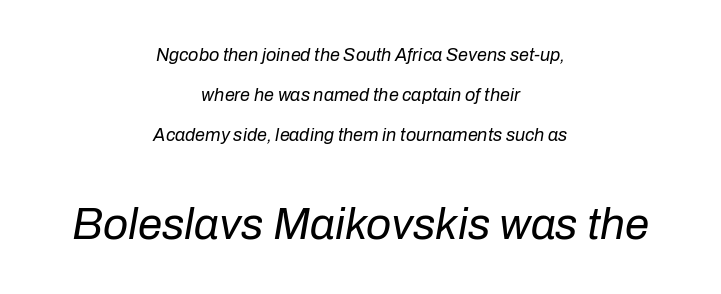
Is this a fixed-width face? No — the glyphs have proportional, varying widths. No extra tracking has been applied to these lines. The face used here appears at its bigger size in the lower chunk. In terms of posture, this sample is oblique. The passage shown is not underscored anywhere. Summary of vertical rhythm: relaxed, with wide interline spacing.
